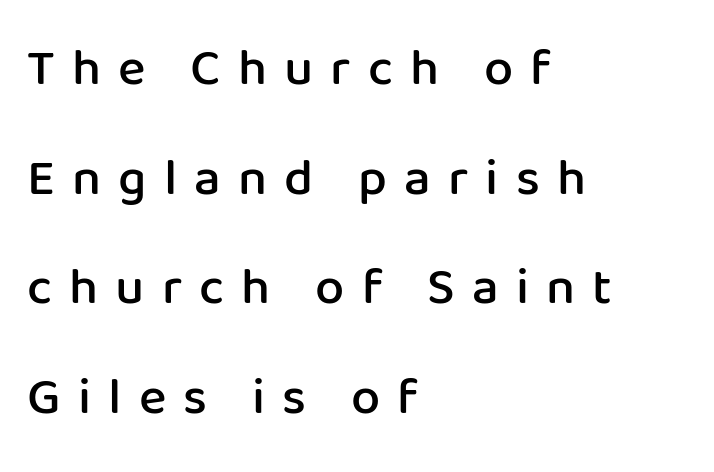
The image shows 52 px semibold sans-serif type, upright; set left-aligned, loose line spacing (2.11x), unusually wide letter spacing (+0.33 em), not underlined; low stroke contrast and a medium x-height.
